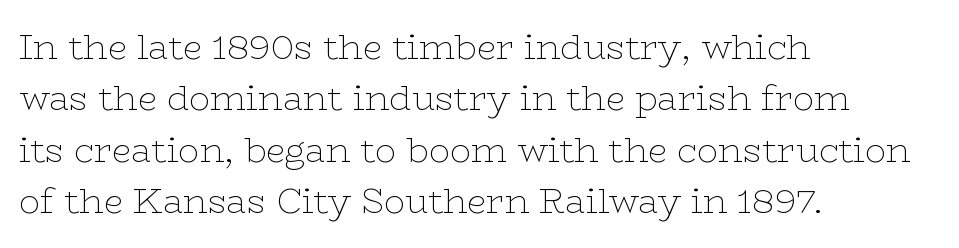
Q: Is the text bold? A: No.
Q: Is the text italic (slanted)? A: No, it is upright.
Q: Is the typeface a serif or a sans-serif typeface? A: Serif.
Q: Is the text underlined? A: No.
Q: How is the paragraph aligned? A: Left-aligned.
Q: Is the spacing between letters normal or unusually wide? A: Normal.
Q: Is the spacing between lines tight, normal or loose? A: Normal.
Q: Width (condensed, normal, or wide)? A: Wide.
Q: Stroke contrast? A: Low.
Q: x-height? A: Medium.
Q: Monospaced? A: No.
